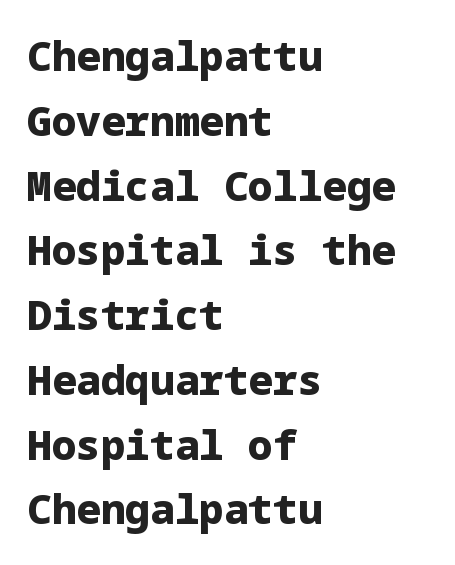
Q: Is the text bold? A: Yes.
Q: Is the text italic (slanted)? A: No, it is upright.
Q: Is the typeface a serif or a sans-serif typeface? A: Sans-serif.
Q: Is the text underlined? A: No.
Q: How is the paragraph aligned? A: Left-aligned.
Q: Is the spacing between letters normal or unusually wide? A: Normal.
Q: Is the spacing between lines tight, normal or loose? A: Normal.
Q: Width (condensed, normal, or wide)? A: Normal.
Q: Stroke contrast? A: Low.
Q: x-height? A: Medium.
